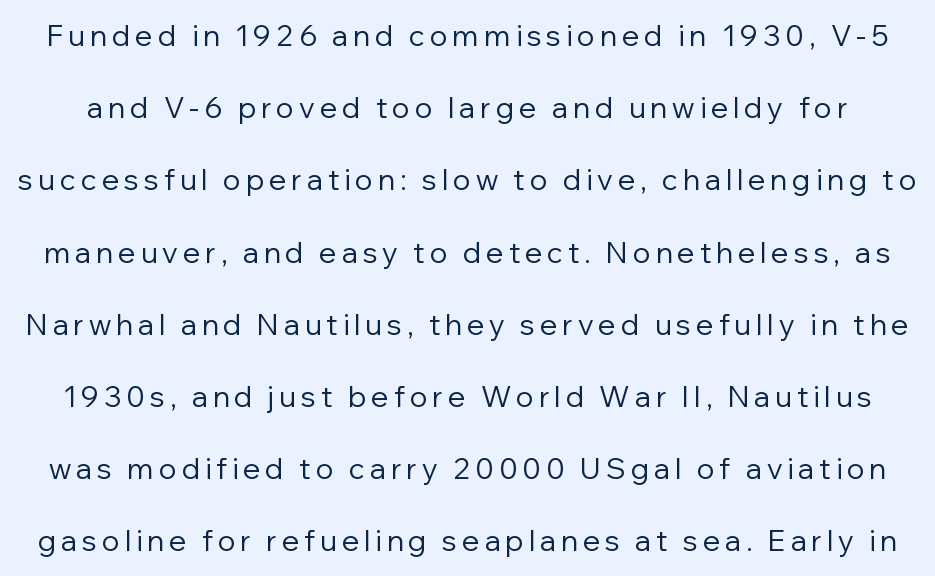
The image shows 29 px regular-weight sans-serif type, upright; set loose line spacing (2.49x), not underlined; low stroke contrast and a medium x-height.
